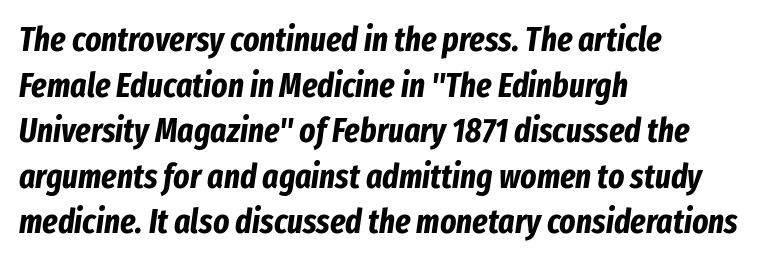
{"italic": "yes", "lean": "right", "slant_degrees": 8, "bold": "yes", "weight": "bold", "width": "condensed", "stroke_contrast": "low", "x_height": "medium", "monospaced": "no", "underline": "no", "align": "left", "line_spacing": "normal", "line_spacing_ratio": 1.34, "letter_spacing": "normal", "letter_spacing_em": 0.0, "glyph_px": 34}
